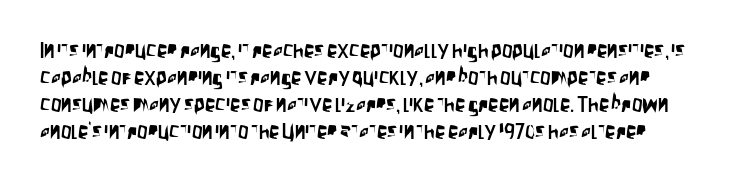
Anything drawn beneath the words? Only blank space. Do the letters lean? They stand straight. There is no visible air inserted between adjacent glyphs. The vertical gap from one line to the next is medium.
